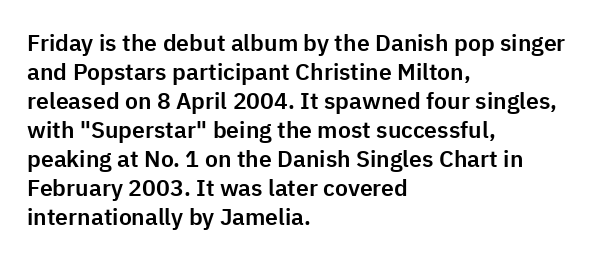
{"italic": "no", "underline": "no", "align": "left", "line_spacing": "normal", "line_spacing_ratio": 1.26, "letter_spacing": "normal", "letter_spacing_em": 0.0, "glyph_px": 23}
